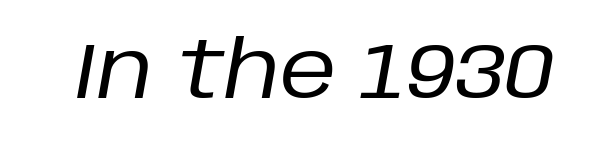
{"italic": "yes", "lean": "right", "slant_degrees": 10, "bold": "no", "weight": "regular", "width": "normal", "stroke_contrast": "low", "x_height": "large", "monospaced": "no", "underline": "no", "letter_spacing": "normal", "letter_spacing_em": 0.0, "glyph_px": 79}
